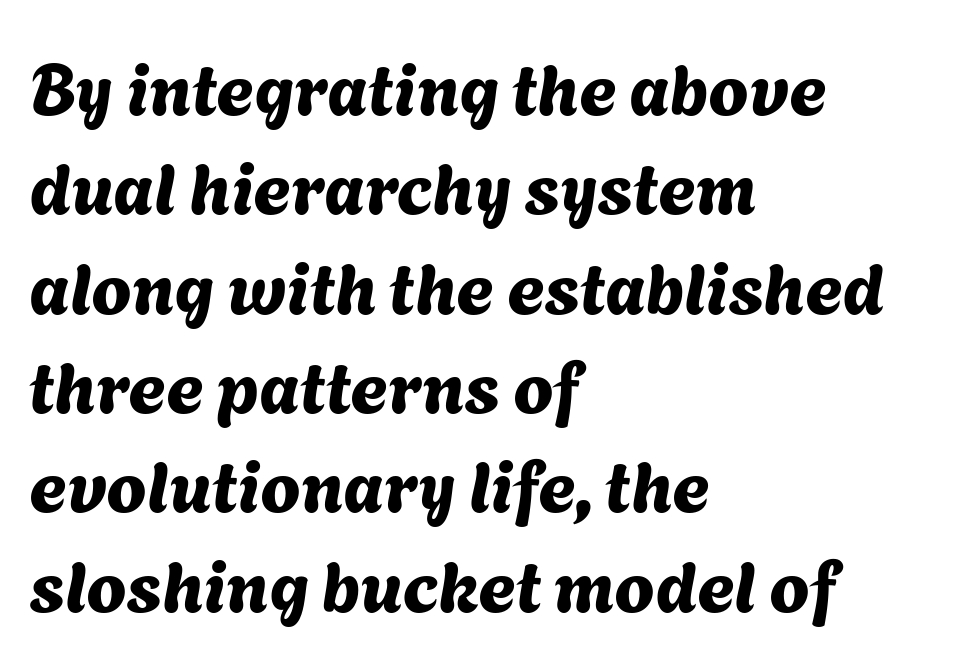
Q: Is the typeface a serif or a sans-serif typeface? A: Sans-serif.
Q: Is the text underlined? A: No.
Q: How is the paragraph aligned? A: Left-aligned.
Q: Is the spacing between letters normal or unusually wide? A: Normal.
Q: Is the spacing between lines tight, normal or loose? A: Normal.
Q: Width (condensed, normal, or wide)? A: Normal.
Q: Stroke contrast? A: Medium.
Q: x-height? A: Medium.
Q: Monospaced? A: No.
